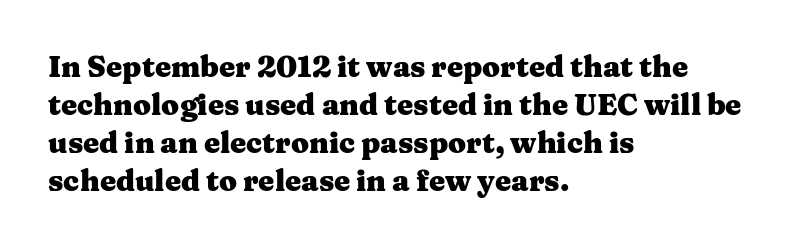
A serif font was chosen for this passage. Characters remain perfectly vertical along every line. One glance says typical: line gaps are just what's usual. The rag falls on the right side of this text block. Does the weight exceed regular? Yes, all the way to bold.
